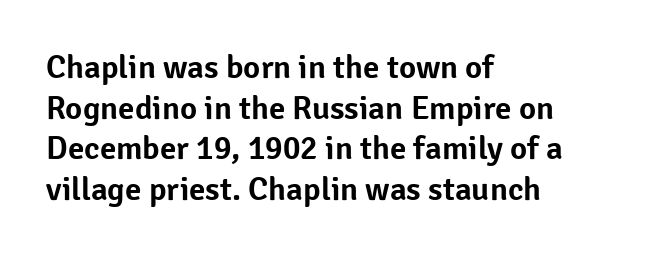
Q: Is the text italic (slanted)? A: No, it is upright.
Q: Is the typeface a serif or a sans-serif typeface? A: Sans-serif.
Q: Is the text underlined? A: No.
Q: How is the paragraph aligned? A: Left-aligned.
Q: Is the spacing between letters normal or unusually wide? A: Normal.
Q: Width (condensed, normal, or wide)? A: Normal.
Q: Stroke contrast? A: Low.
Q: x-height? A: Medium.
Q: Monospaced? A: No.
